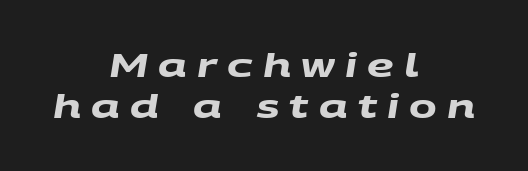
Weight check: bold — yes, fully. Characters follow at a spacing far wider than the type designer built in. The strip under each line holds only bare page. Is this a fixed-width face? No — the glyphs have proportional, varying widths.
